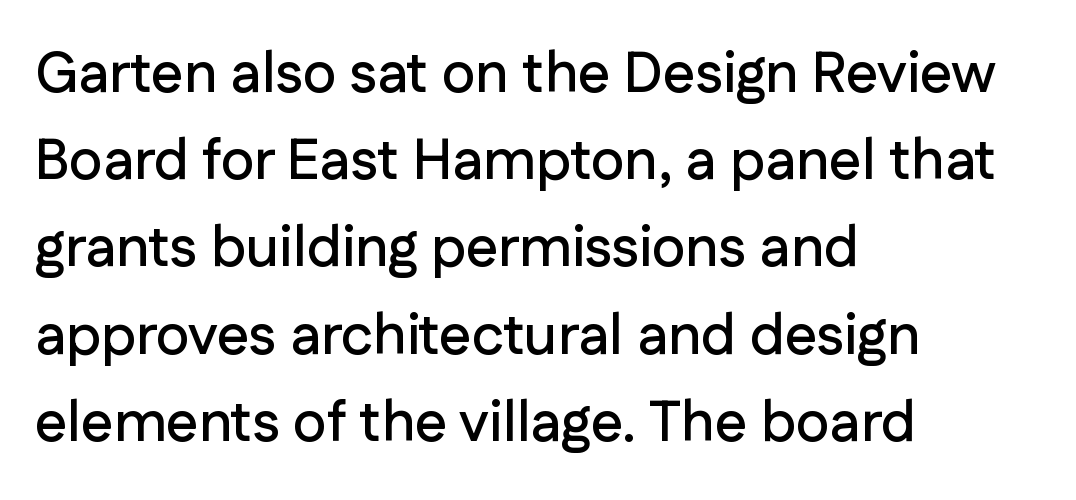
The image shows 57 px sans-serif type, upright; set left-aligned, normal line spacing (1.53x), normal letter spacing, not underlined; low stroke contrast and a medium x-height.
